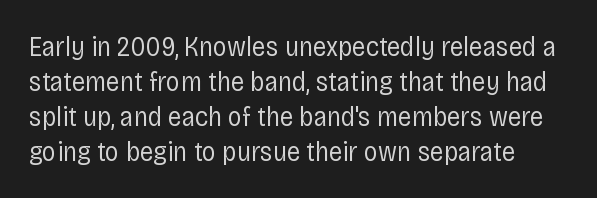
These lines keep a tight, regular rhythm from letter to letter. Looks like regular typesetting: each glyph gets only the width it needs. The font is comparable to plain body text, perhaps lighter. The axis of the letterforms is exactly vertical.
